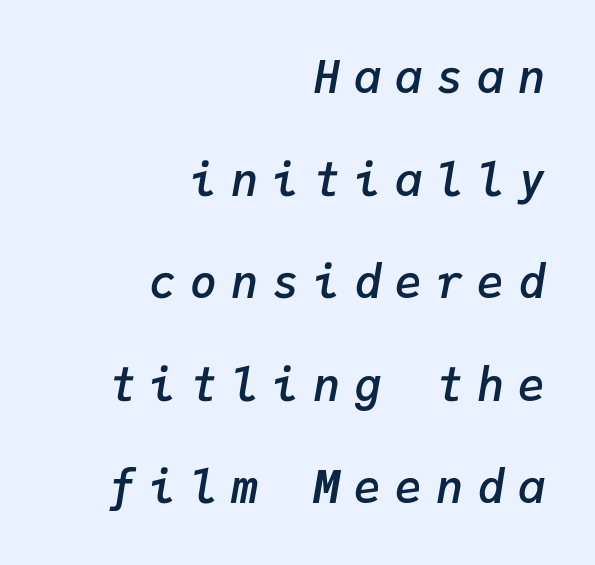
{"italic": "yes", "lean": "right", "slant_degrees": 9, "bold": "semi", "weight": "semibold", "width": "normal", "stroke_contrast": "low", "x_height": "medium", "monospaced": "yes", "underline": "no", "align": "right", "line_spacing": "loose", "line_spacing_ratio": 2.28, "letter_spacing": "wide", "letter_spacing_em": 0.31, "glyph_px": 45}
